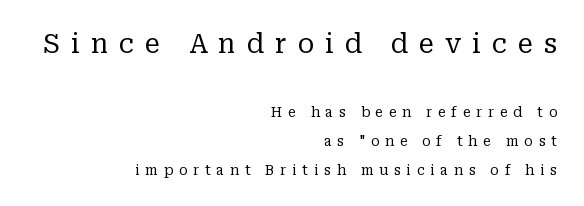
Q: Is the text bold? A: No.
Q: Is the text italic (slanted)? A: No, it is upright.
Q: Is the text underlined? A: No.
Q: How is the paragraph aligned? A: Right-aligned.
Q: Is the spacing between letters normal or unusually wide? A: Unusually wide.
Q: Is the spacing between lines tight, normal or loose? A: Loose.
Q: Which block of text is set in a larger size, the first (top) or the second (bottom)? A: The first (top) one.
